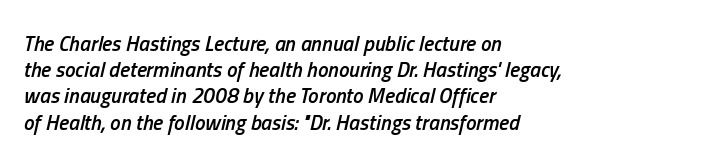
{"italic": "yes", "lean": "right", "slant_degrees": 13, "bold": "semi", "underline": "no", "align": "left", "line_spacing": "normal", "line_spacing_ratio": 1.25, "letter_spacing": "normal", "letter_spacing_em": 0.0, "glyph_px": 21}
